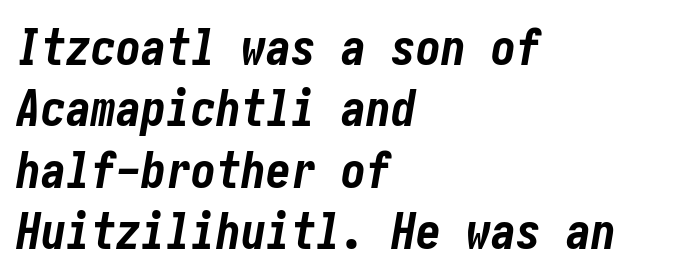
Q: Is the text bold? A: Yes.
Q: Is the text italic (slanted)? A: Yes, it leans right by about 10 degrees.
Q: Is the text underlined? A: No.
Q: How is the paragraph aligned? A: Left-aligned.
Q: Is the spacing between letters normal or unusually wide? A: Normal.
Q: Width (condensed, normal, or wide)? A: Condensed.
Q: Stroke contrast? A: Low.
Q: x-height? A: Medium.
